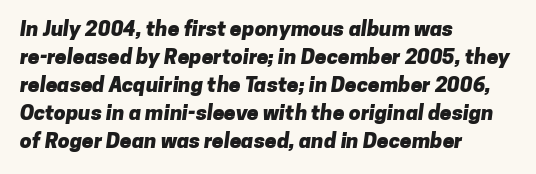
{"bold": "yes", "underline": "no", "align": "left", "line_spacing": "normal", "line_spacing_ratio": 1.33, "letter_spacing": "normal", "letter_spacing_em": 0.0, "glyph_px": 21}
